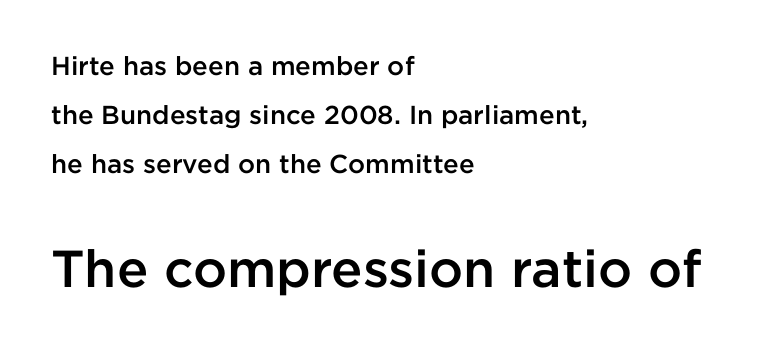
Q: Is the text bold? A: Semi-bold.
Q: Is the text italic (slanted)? A: No, it is upright.
Q: Is the typeface a serif or a sans-serif typeface? A: Sans-serif.
Q: Is the text underlined? A: No.
Q: How is the paragraph aligned? A: Left-aligned.
Q: Is the spacing between letters normal or unusually wide? A: Normal.
Q: Which block of text is set in a larger size, the first (top) or the second (bottom)? A: The second (bottom) one.
Q: Width (condensed, normal, or wide)? A: Normal.
Q: Stroke contrast? A: Low.
Q: x-height? A: Medium.
Q: Monospaced? A: No.
